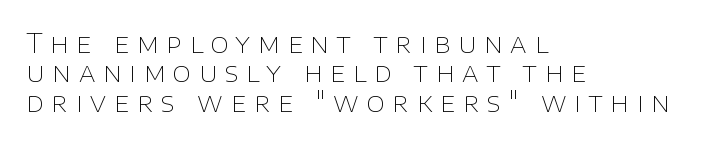
{"italic": "no", "bold": "no", "underline": "no", "align": "left", "line_spacing": "tight", "line_spacing_ratio": 1.13, "letter_spacing": "wide", "letter_spacing_em": 0.3, "glyph_px": 26}
